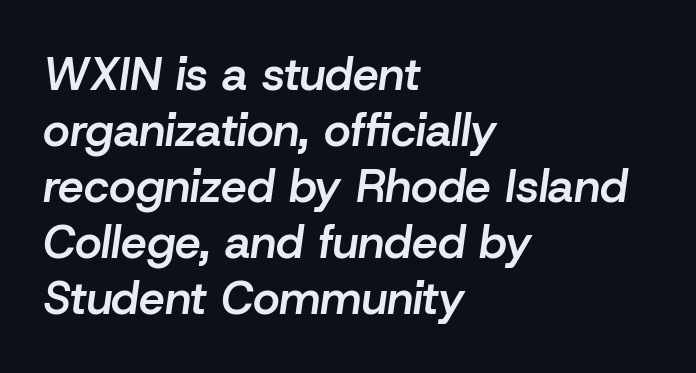
{"italic": "yes", "lean": "right", "slant_degrees": 8, "bold": "semi", "weight": "semibold", "width": "normal", "stroke_contrast": "low", "x_height": "medium", "monospaced": "no", "underline": "no", "align": "left", "line_spacing_ratio": 1.22, "letter_spacing": "normal", "letter_spacing_em": 0.0, "glyph_px": 46}
